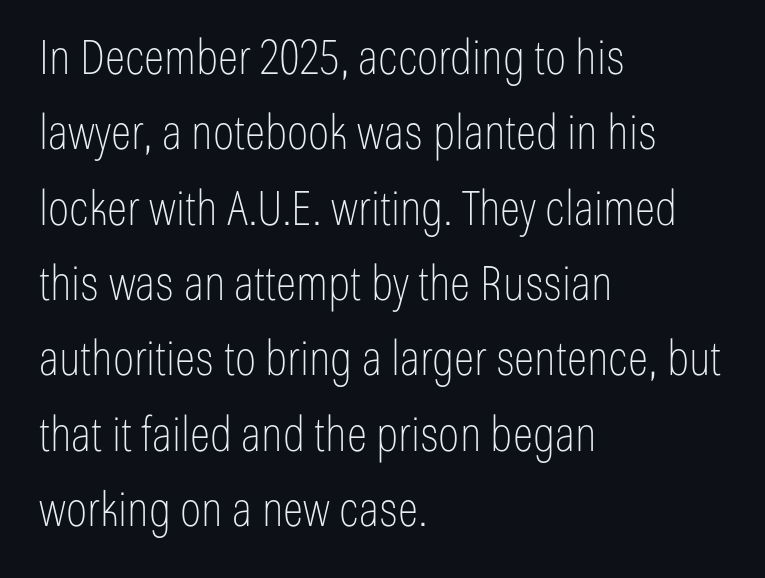
{"serif": "no", "italic": "no", "bold": "no", "weight": "thin", "width": "condensed", "stroke_contrast": "low", "x_height": "medium", "monospaced": "no", "underline": "no", "align": "left", "line_spacing": "normal", "line_spacing_ratio": 1.57, "letter_spacing": "normal", "letter_spacing_em": 0.0, "glyph_px": 48}
